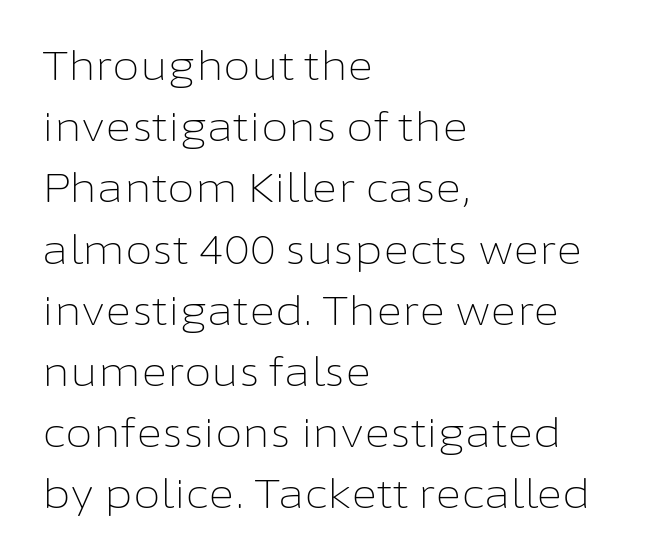
The letters stand straight up with perfectly vertical stems. Vertical spacing — default. In terms of letterspacing, this is plain default setting. Underline: absent.
